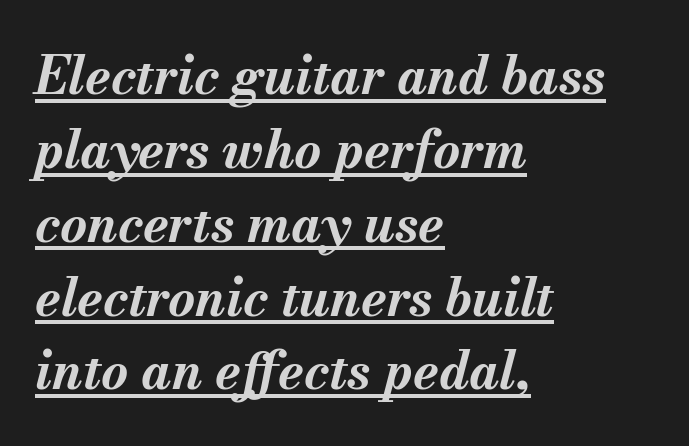
The image shows 52 px bold type, italic (leaning right); set left-aligned, normal line spacing (1.42x), normal letter spacing, underlined; medium stroke contrast and a small x-height.
